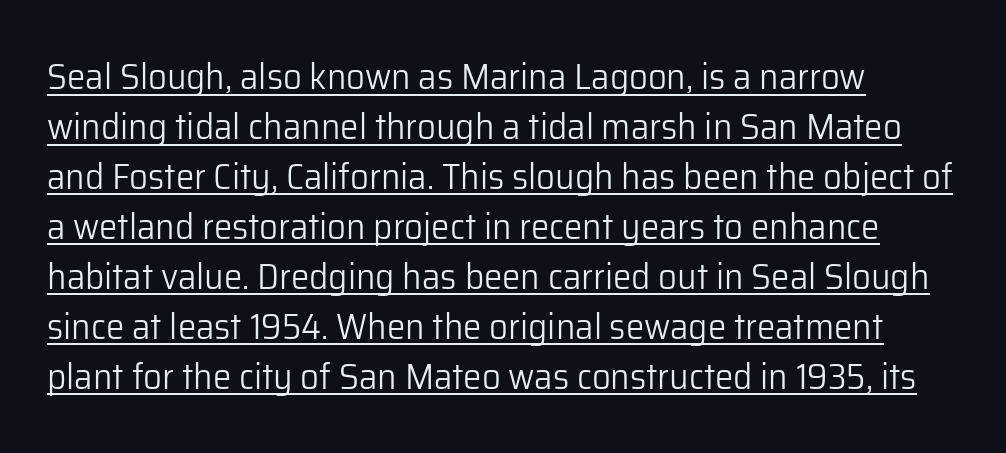
If you drew a line through each stem, it would be perfectly vertical. Weight: not bold — regular or lighter. No extra tracking has been applied to these lines. The words here are underlined. This rendering uses left alignment, leaving the right contour irregular. The face used here is proportionally spaced, like ordinary book or web type.
